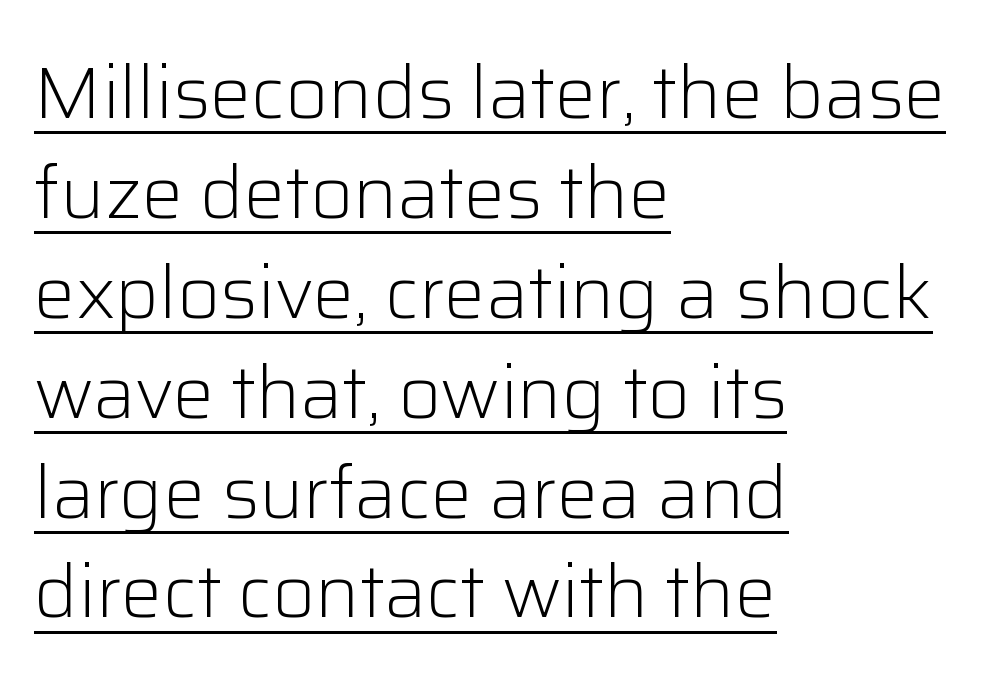
The image shows 74 px light sans-serif type, upright; set left-aligned, normal line spacing (1.35x), normal letter spacing, underlined; low stroke contrast and a medium x-height.
